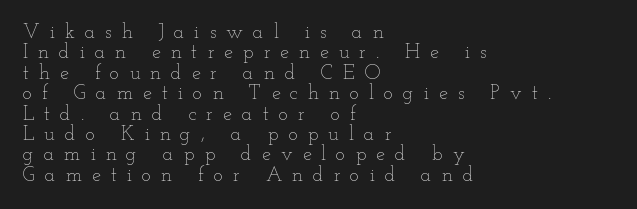
{"italic": "no", "bold": "no", "underline": "no", "align": "left", "line_spacing": "tight", "line_spacing_ratio": 1.02, "letter_spacing": "wide", "letter_spacing_em": 0.5, "glyph_px": 20}
